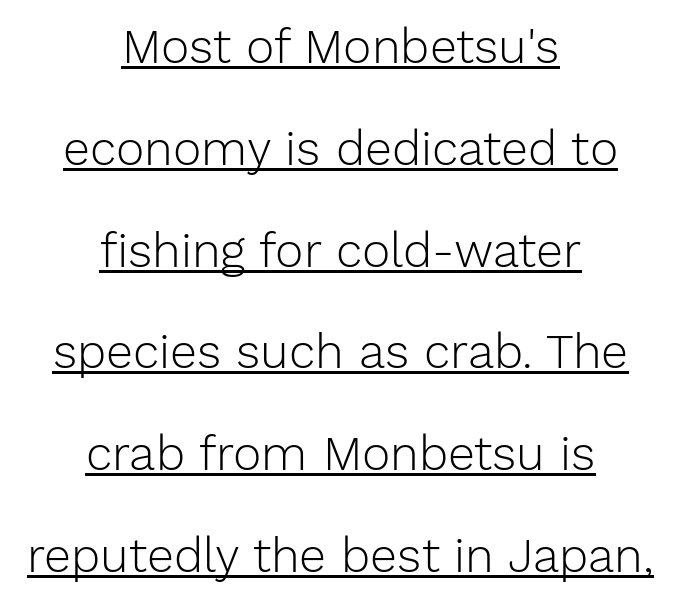
Q: Is the text bold? A: No.
Q: Is the text italic (slanted)? A: No, it is upright.
Q: Is the typeface a serif or a sans-serif typeface? A: Sans-serif.
Q: Is the text underlined? A: Yes.
Q: How is the paragraph aligned? A: Centered.
Q: Is the spacing between letters normal or unusually wide? A: Normal.
Q: Is the spacing between lines tight, normal or loose? A: Loose.
Q: Width (condensed, normal, or wide)? A: Normal.
Q: Stroke contrast? A: Low.
Q: x-height? A: Medium.
Q: Monospaced? A: No.
